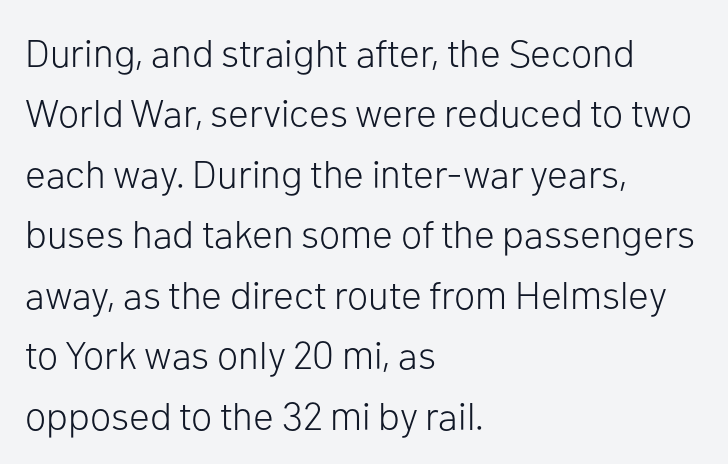
{"serif": "no", "italic": "no", "bold": "no", "weight": "light", "width": "normal", "stroke_contrast": "low", "x_height": "medium", "monospaced": "no", "underline": "no", "align": "left", "line_spacing": "normal", "line_spacing_ratio": 1.55, "letter_spacing": "normal", "letter_spacing_em": 0.0, "glyph_px": 39}
